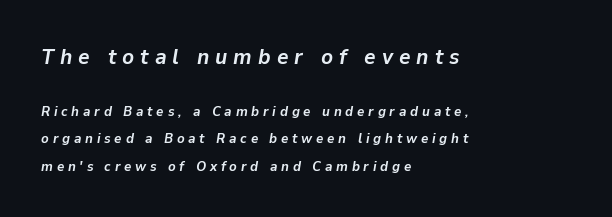
{"italic": "yes", "lean": "right", "slant_degrees": 9, "bold": "yes", "underline": "no", "align": "left", "line_spacing": "loose", "line_spacing_ratio": 1.94, "letter_spacing": "wide", "letter_spacing_em": 0.27, "larger_block": "first", "size_ratio": 1.57, "glyph_px": 22}
